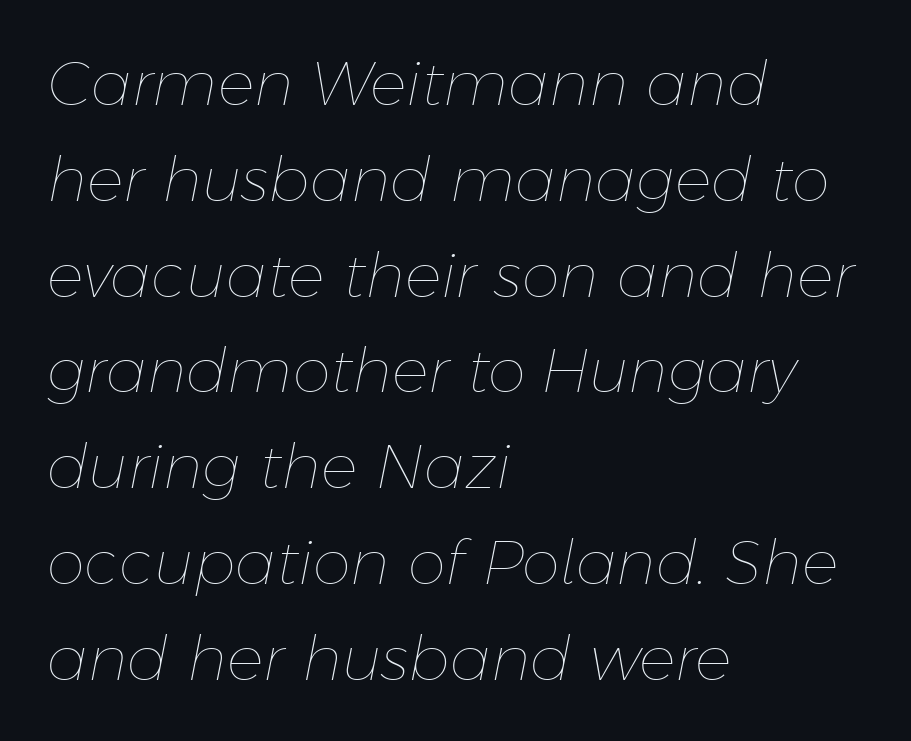
{"italic": "yes", "lean": "right", "slant_degrees": 11, "bold": "no", "weight": "thin", "width": "normal", "stroke_contrast": "low", "x_height": "medium", "monospaced": "no", "underline": "no", "align": "left", "line_spacing": "normal", "line_spacing_ratio": 1.57, "letter_spacing": "normal", "letter_spacing_em": 0.0, "glyph_px": 61}
